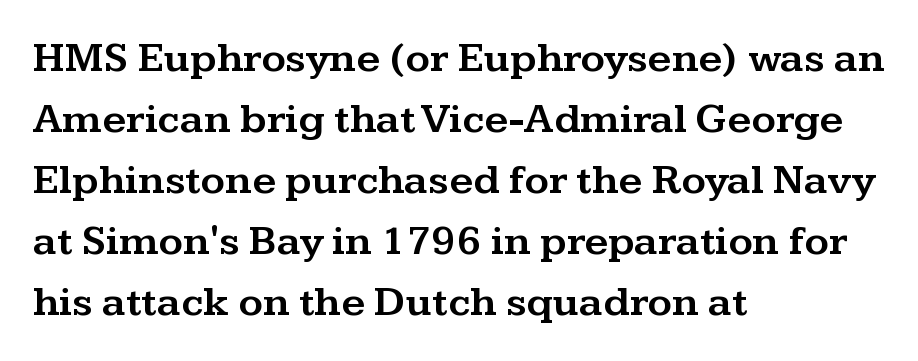
The image shows 42 px wide serif type, upright; set left-aligned, normal line spacing (1.45x), normal letter spacing, not underlined; medium stroke contrast and a medium x-height.
